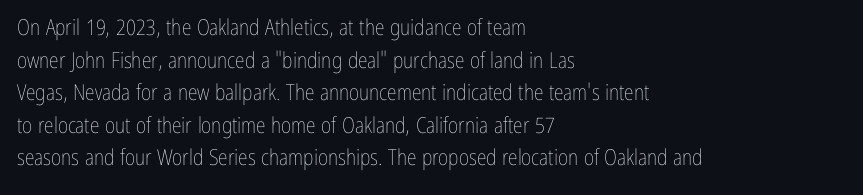
The image shows 22 px text type, upright; set left-aligned, normal line spacing (1.48x), normal letter spacing, not underlined.
